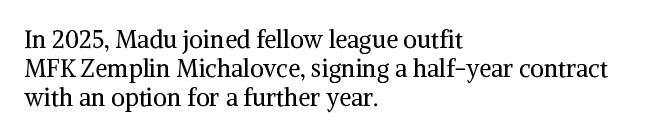
{"italic": "no", "bold": "no", "underline": "no", "align": "left", "line_spacing_ratio": 1.21, "letter_spacing": "normal", "letter_spacing_em": 0.0, "glyph_px": 24}
